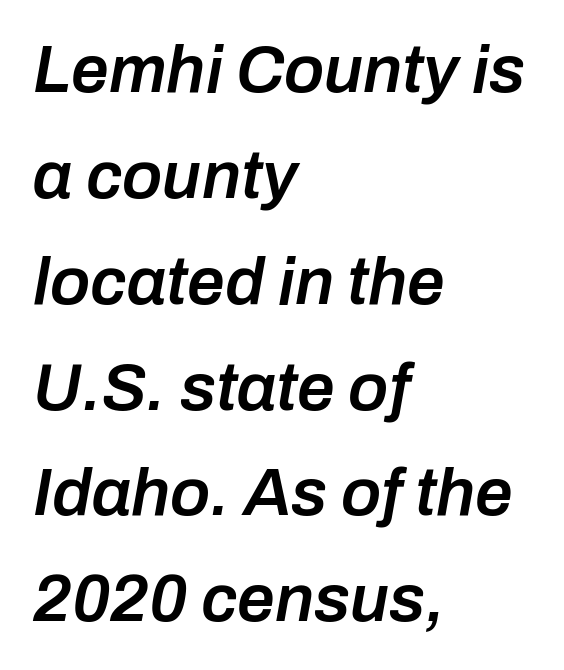
Q: Is the text bold? A: Semi-bold.
Q: Is the text italic (slanted)? A: Yes, it leans right by about 10 degrees.
Q: Is the text underlined? A: No.
Q: How is the paragraph aligned? A: Left-aligned.
Q: Is the spacing between letters normal or unusually wide? A: Normal.
Q: Is the spacing between lines tight, normal or loose? A: Normal.
Q: Width (condensed, normal, or wide)? A: Normal.
Q: Stroke contrast? A: Low.
Q: x-height? A: Medium.
Q: Monospaced? A: No.
